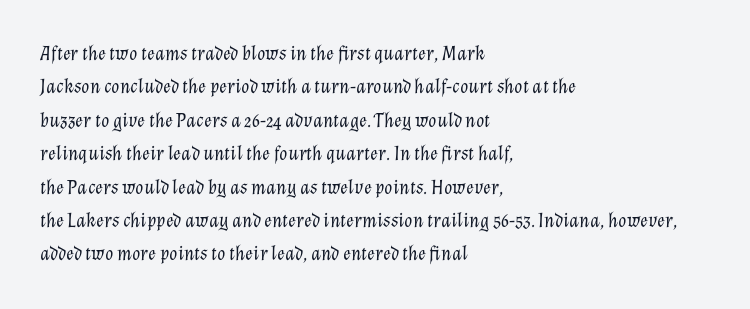
The image shows 21 px text type, italic (leaning right); set left-aligned, normal line spacing (1.59x), normal letter spacing, not underlined.
